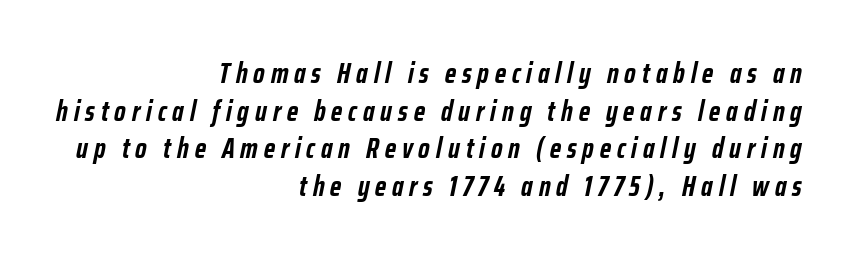
The image shows 28 px semibold, condensed type, italic (leaning right); set right-aligned, normal line spacing (1.34x), unusually wide letter spacing (+0.21 em), not underlined; low stroke contrast and a medium x-height.
